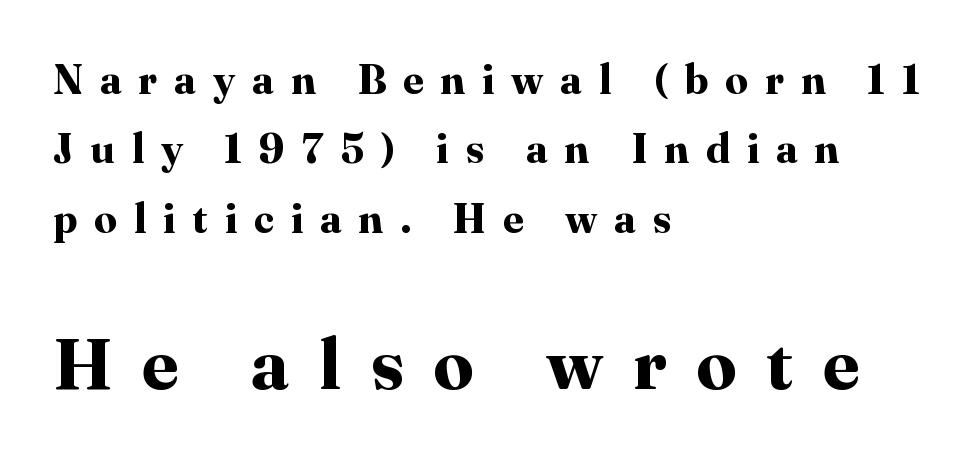
The lettering stays uniformly vertical, giving the passage a roman look. On the weight axis this lands at bold, roughly 700. These two chunks differ in scale, with the bottom chunk taking the larger measure. This sample is left-justified, so line endings fall wherever the words run out. The passage shown has open, widely tracked lettering throughout. Has an underline been added? It has not.
